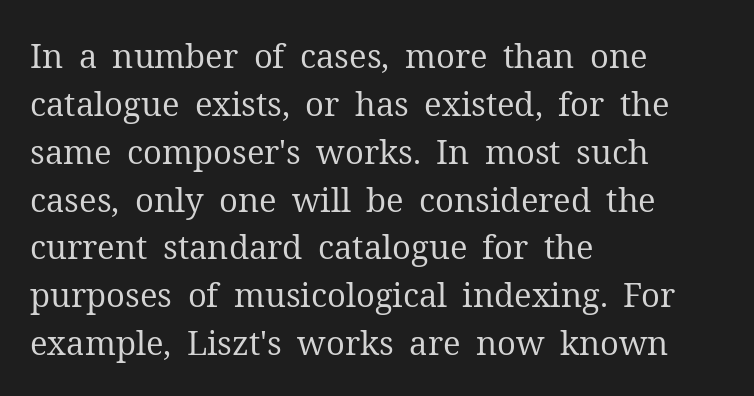
Q: Is the text bold? A: No.
Q: Is the text italic (slanted)? A: No, it is upright.
Q: Is the typeface a serif or a sans-serif typeface? A: Serif.
Q: Is the text underlined? A: No.
Q: How is the paragraph aligned? A: Left-aligned.
Q: Is the spacing between letters normal or unusually wide? A: Normal.
Q: Is the spacing between lines tight, normal or loose? A: Normal.
Q: Width (condensed, normal, or wide)? A: Normal.
Q: Stroke contrast? A: Medium.
Q: x-height? A: Medium.
Q: Monospaced? A: No.
